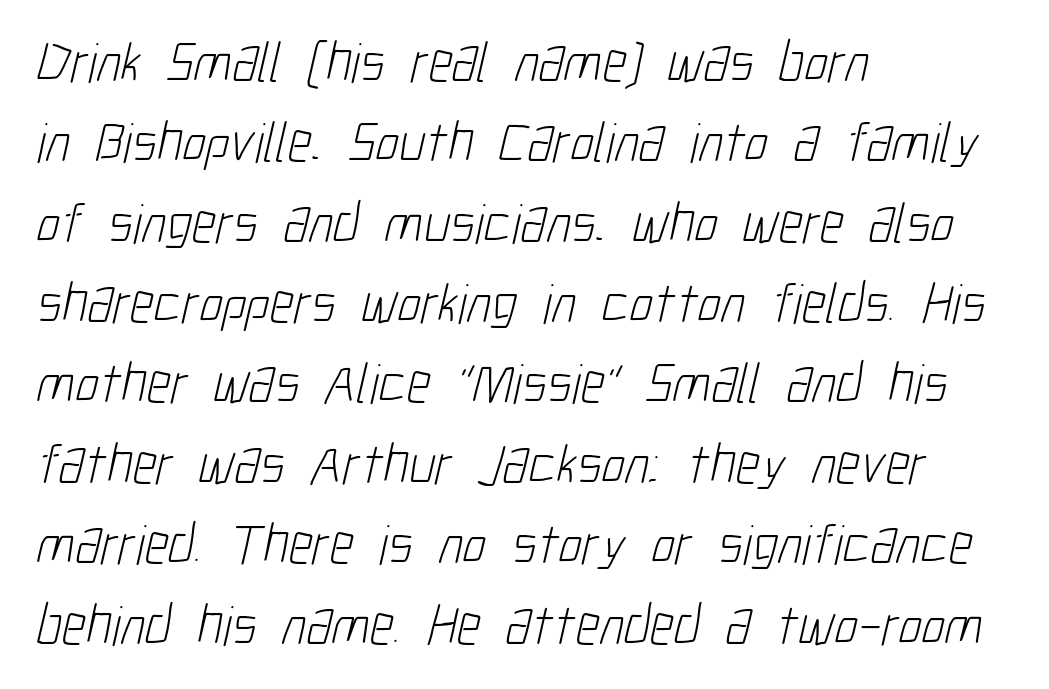
{"serif": "no", "bold": "no", "weight": "light", "width": "condensed", "stroke_contrast": "low", "x_height": "medium", "monospaced": "no", "underline": "no", "align": "left", "line_spacing": "normal", "line_spacing_ratio": 1.41, "letter_spacing": "normal", "letter_spacing_em": 0.0, "glyph_px": 57}
